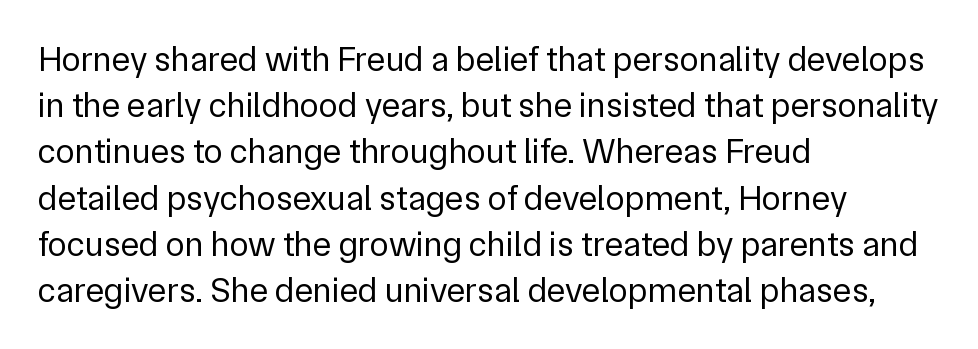
The image shows 35 px regular-weight sans-serif type, upright; set left-aligned, normal line spacing (1.32x), normal letter spacing, not underlined; low stroke contrast and a medium x-height.
